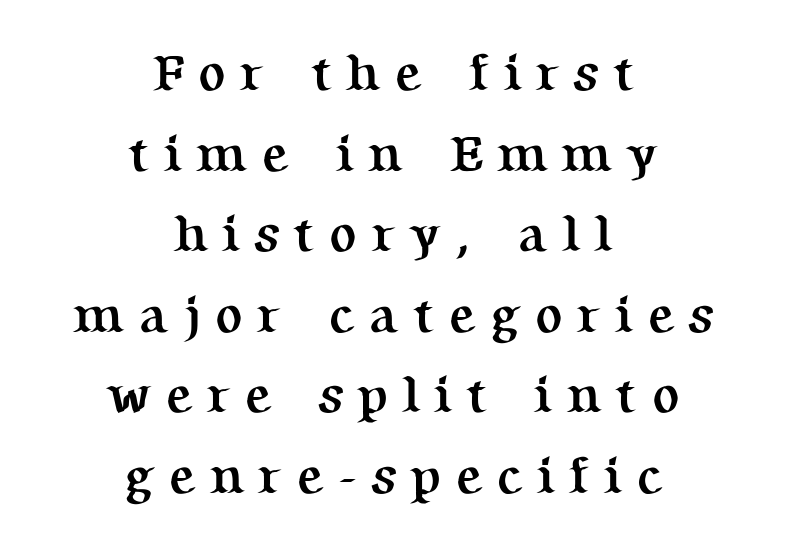
{"serif": "yes", "italic": "no", "bold": "yes", "weight": "semibold", "width": "normal", "stroke_contrast": "medium", "x_height": "medium", "monospaced": "no", "underline": "no", "align": "center", "line_spacing": "normal", "line_spacing_ratio": 1.58, "letter_spacing": "wide", "letter_spacing_em": 0.28, "glyph_px": 51}
